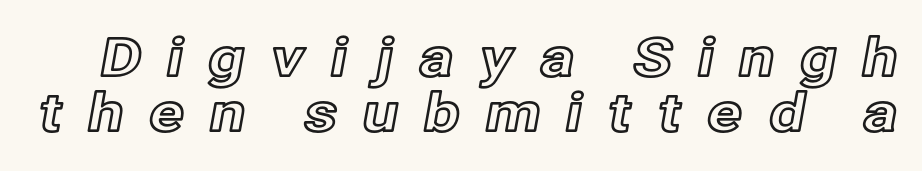
Note the varied advance widths — an 'i' is clearly narrower than an 'm'. The block of text is dense from top to bottom, with scant space between rows. Rule under the text: the space is simply empty.
